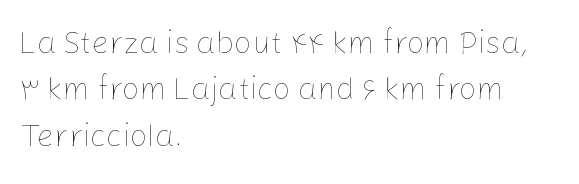
The passage shown is typed in a proportional face where columns would drift. No heavy texture on the line: the type isn't bold. Short note: letters normally spaced. The setting favours the left margin, as ordinary paragraphs usually do. Italic: no, the glyphs are upright roman.
